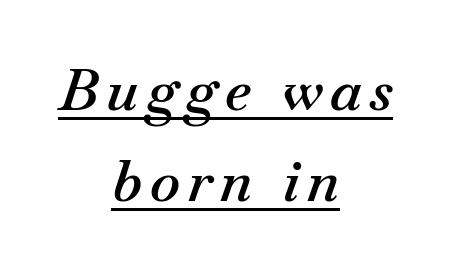
Would a proofreader flag this as italicized? Yes. Underlined type. The letters advance in unequal steps, a hallmark of proportional type. Leading matches the norm, producing a regular column.
